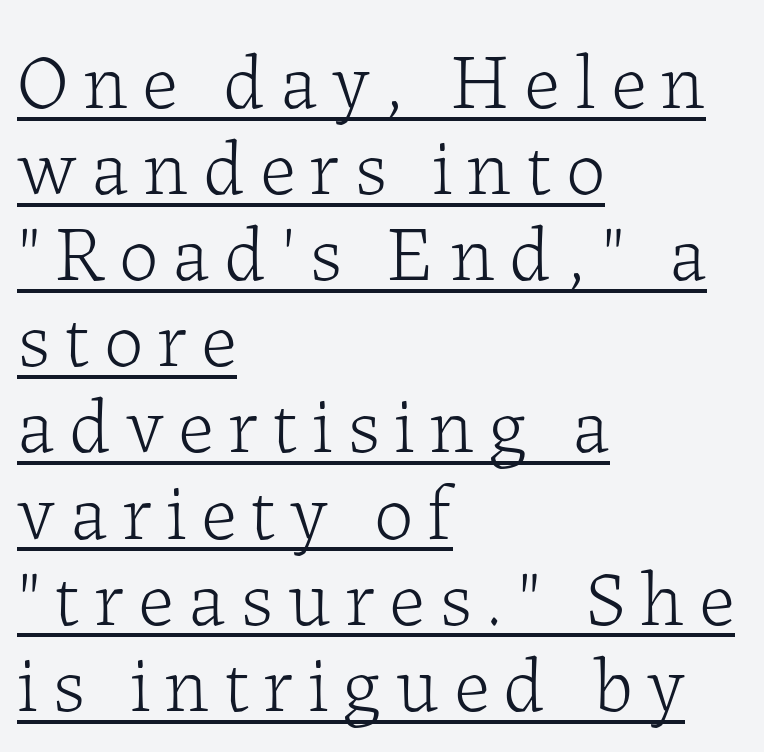
Q: Is the text bold? A: No.
Q: Is the text italic (slanted)? A: No, it is upright.
Q: Is the typeface a serif or a sans-serif typeface? A: Serif.
Q: Is the text underlined? A: Yes.
Q: How is the paragraph aligned? A: Left-aligned.
Q: Is the spacing between lines tight, normal or loose? A: Tight.
Q: Width (condensed, normal, or wide)? A: Normal.
Q: Stroke contrast? A: Low.
Q: x-height? A: Medium.
Q: Monospaced? A: No.
